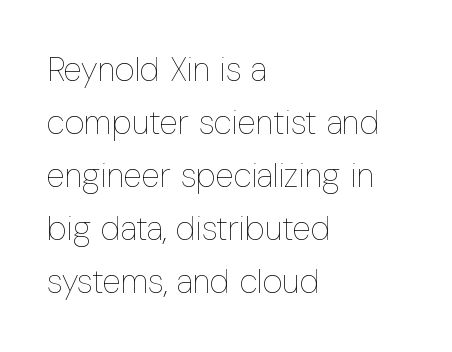
Q: Is the text bold? A: No.
Q: Is the text italic (slanted)? A: No, it is upright.
Q: Is the text underlined? A: No.
Q: How is the paragraph aligned? A: Left-aligned.
Q: Is the spacing between letters normal or unusually wide? A: Normal.
Q: Is the spacing between lines tight, normal or loose? A: Normal.
Q: Width (condensed, normal, or wide)? A: Condensed.
Q: Stroke contrast? A: Low.
Q: x-height? A: Medium.
Q: Monospaced? A: No.
